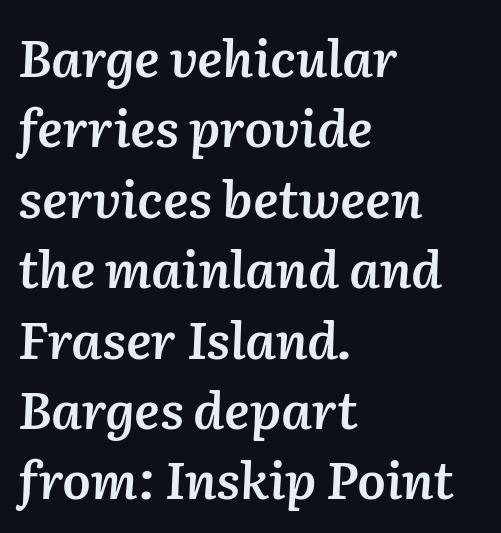
The image shows 51 px semibold type, italic (leaning right); set left-aligned, normal line spacing (1.38x), normal letter spacing, not underlined; medium stroke contrast and a medium x-height.
